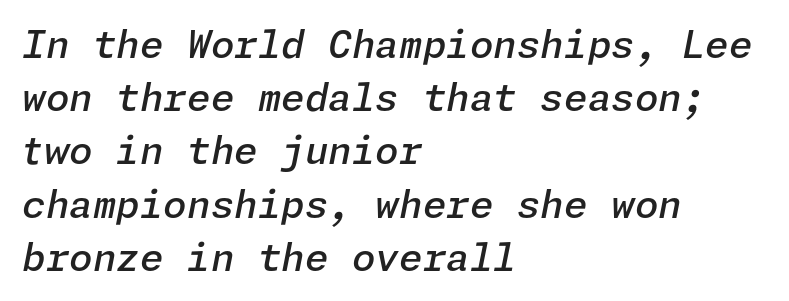
Q: Is the text bold? A: Semi-bold.
Q: Is the text italic (slanted)? A: Yes, it leans right by about 11 degrees.
Q: Is the text underlined? A: No.
Q: How is the paragraph aligned? A: Left-aligned.
Q: Is the spacing between letters normal or unusually wide? A: Normal.
Q: Is the spacing between lines tight, normal or loose? A: Normal.
Q: Width (condensed, normal, or wide)? A: Normal.
Q: Stroke contrast? A: Low.
Q: x-height? A: Medium.
